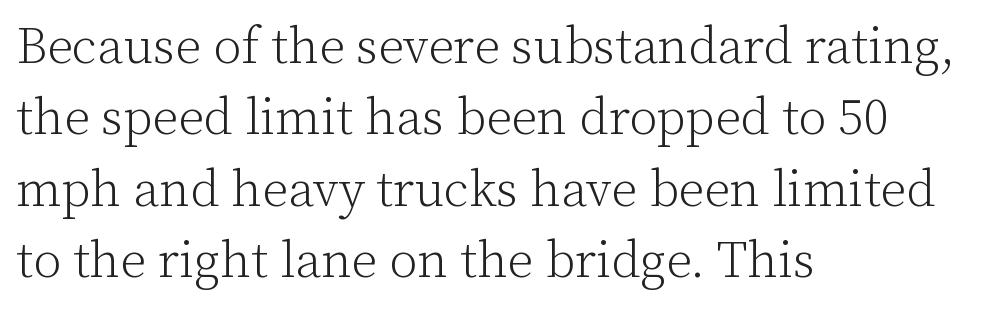
A typesetter would label this face a serif. In CSS terms this would be text-align: left. Each row of text sits above clean, open space. Ink coverage per letter is moderate at most. The passage shown is typed in a proportional face where columns would drift. These lines sit exactly where default settings would place them.
